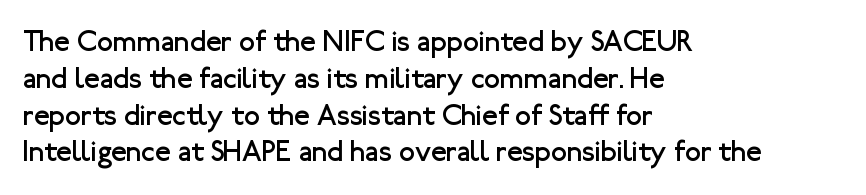
Q: Is the text bold? A: No.
Q: Is the text italic (slanted)? A: No, it is upright.
Q: Is the typeface a serif or a sans-serif typeface? A: Sans-serif.
Q: Is the text underlined? A: No.
Q: How is the paragraph aligned? A: Left-aligned.
Q: Is the spacing between letters normal or unusually wide? A: Normal.
Q: Is the spacing between lines tight, normal or loose? A: Normal.
Q: Width (condensed, normal, or wide)? A: Normal.
Q: Stroke contrast? A: Low.
Q: x-height? A: Medium.
Q: Monospaced? A: No.
